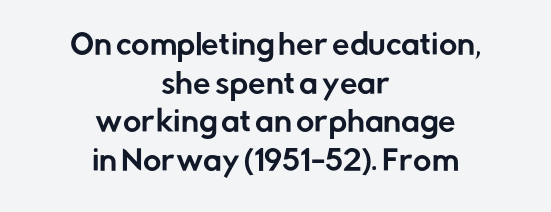
The image shows 28 px sans-serif type, upright; set centered, normal line spacing (1.38x), normal letter spacing, not underlined; low stroke contrast and a medium x-height.
